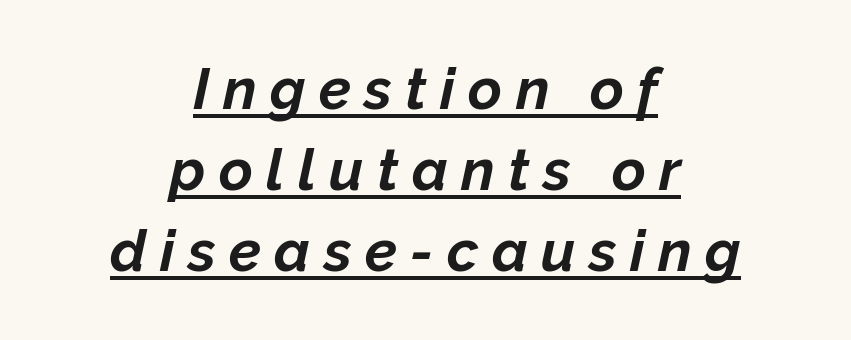
Q: Is the text bold? A: Yes.
Q: Is the text italic (slanted)? A: Yes, it leans right by about 12 degrees.
Q: Is the text underlined? A: Yes.
Q: How is the paragraph aligned? A: Centered.
Q: Is the spacing between letters normal or unusually wide? A: Unusually wide.
Q: Is the spacing between lines tight, normal or loose? A: Normal.
Q: Width (condensed, normal, or wide)? A: Normal.
Q: Stroke contrast? A: Low.
Q: x-height? A: Medium.
Q: Monospaced? A: No.
